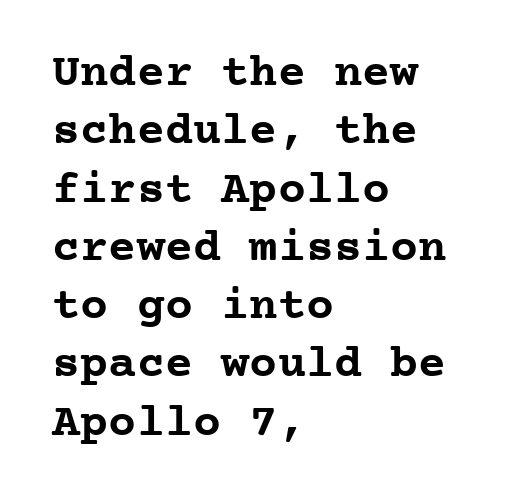
{"serif": "yes", "italic": "no", "bold": "yes", "weight": "semibold", "width": "normal", "stroke_contrast": "low", "x_height": "medium", "monospaced": "yes", "underline": "no", "align": "left", "line_spacing_ratio": 1.24, "letter_spacing": "normal", "letter_spacing_em": 0.0, "glyph_px": 47}
